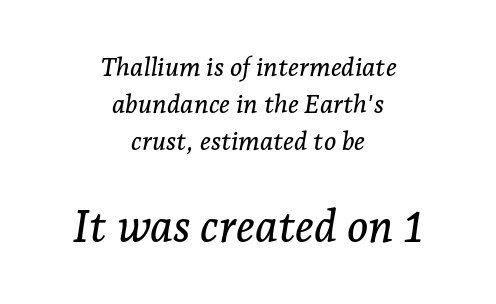
{"serif": "yes", "italic": "yes", "lean": "right", "slant_degrees": 7, "width": "normal", "stroke_contrast": "low", "x_height": "medium", "monospaced": "no", "underline": "no", "align": "center", "line_spacing": "normal", "line_spacing_ratio": 1.43, "letter_spacing": "normal", "letter_spacing_em": 0.0, "larger_block": "second", "size_ratio": 1.73, "glyph_px": 45}
